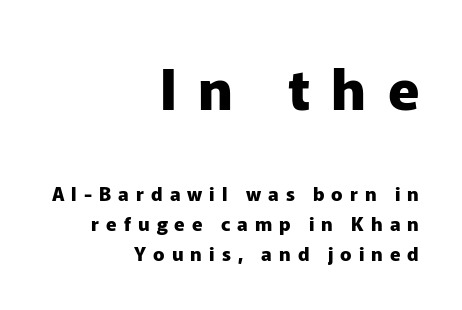
{"serif": "no", "italic": "no", "bold": "yes", "weight": "heavy", "width": "normal", "stroke_contrast": "low", "x_height": "medium", "monospaced": "no", "underline": "no", "align": "right", "line_spacing": "normal", "line_spacing_ratio": 1.57, "letter_spacing": "wide", "letter_spacing_em": 0.37, "larger_block": "first", "size_ratio": 3.0, "glyph_px": 57}
